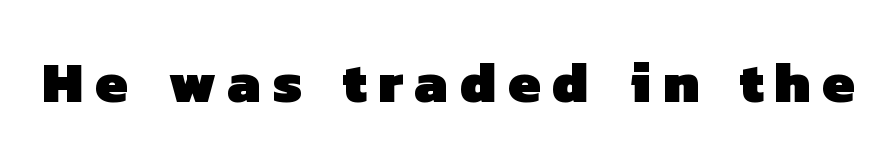
Q: Is the text bold? A: Yes.
Q: Is the typeface a serif or a sans-serif typeface? A: Sans-serif.
Q: Is the text underlined? A: No.
Q: Is the spacing between letters normal or unusually wide? A: Unusually wide.
Q: Width (condensed, normal, or wide)? A: Normal.
Q: Stroke contrast? A: Low.
Q: x-height? A: Medium.
Q: Monospaced? A: No.
